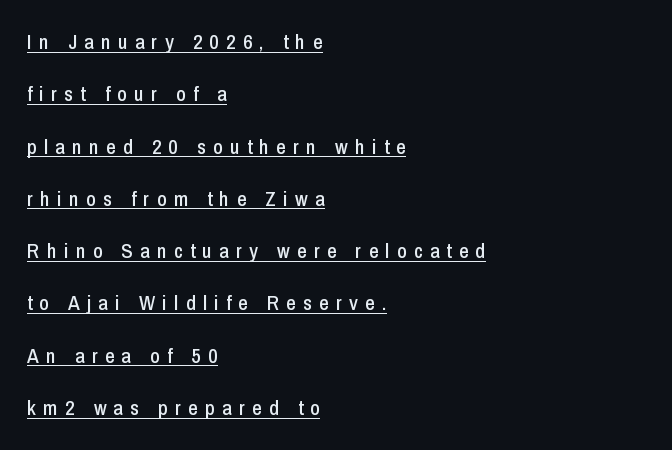
Q: Is the text italic (slanted)? A: No, it is upright.
Q: Is the text underlined? A: Yes.
Q: How is the paragraph aligned? A: Left-aligned.
Q: Is the spacing between letters normal or unusually wide? A: Unusually wide.
Q: Is the spacing between lines tight, normal or loose? A: Loose.
